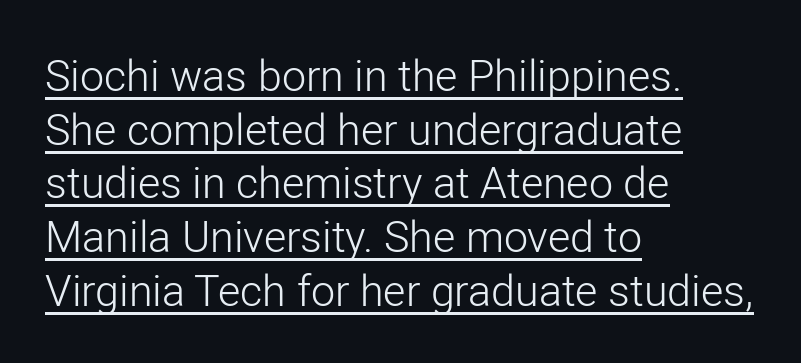
The image shows 43 px light sans-serif type, upright; set left-aligned, normal line spacing (1.25x), normal letter spacing, underlined; low stroke contrast and a medium x-height.
